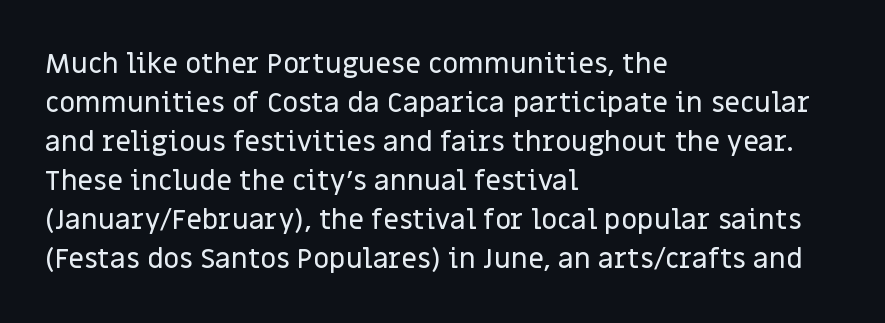
The image shows 28 px sans-serif type, upright; set left-aligned, normal line spacing (1.39x), normal letter spacing, not underlined; low stroke contrast and a large x-height.
